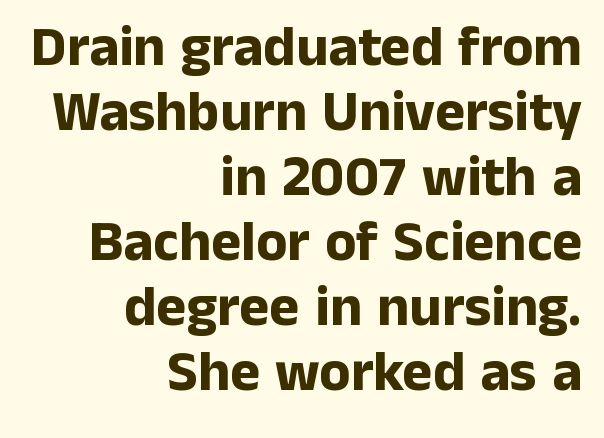
{"serif": "no", "italic": "no", "bold": "yes", "weight": "bold", "width": "normal", "stroke_contrast": "low", "x_height": "medium", "monospaced": "no", "underline": "no", "align": "right", "line_spacing": "tight", "line_spacing_ratio": 1.14, "letter_spacing": "normal", "letter_spacing_em": 0.0, "glyph_px": 57}
